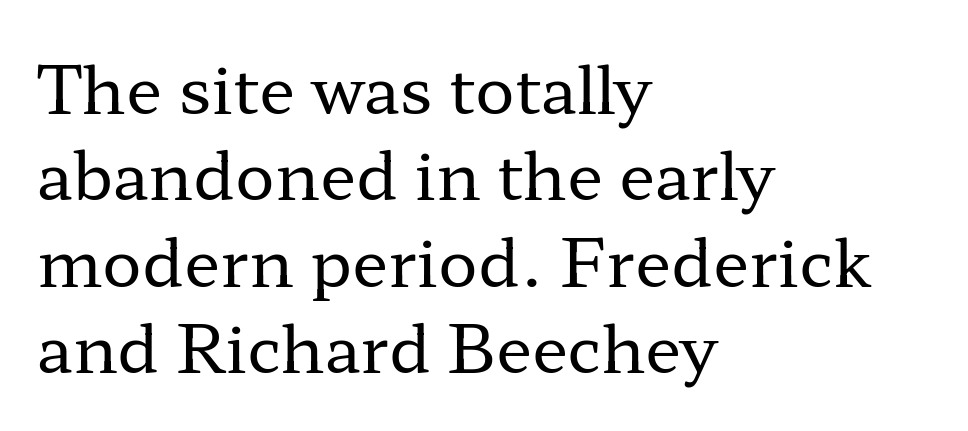
This sample has the flowing, uneven cadence of proportional lettering. Just letters on the line, the space beneath them empty. Bold? No — there's no thickening of the strokes. Visually the block forms a straight wall on the left and a jagged coastline on the right. Tracking here is standard; glyphs follow each other at the usual distance.
